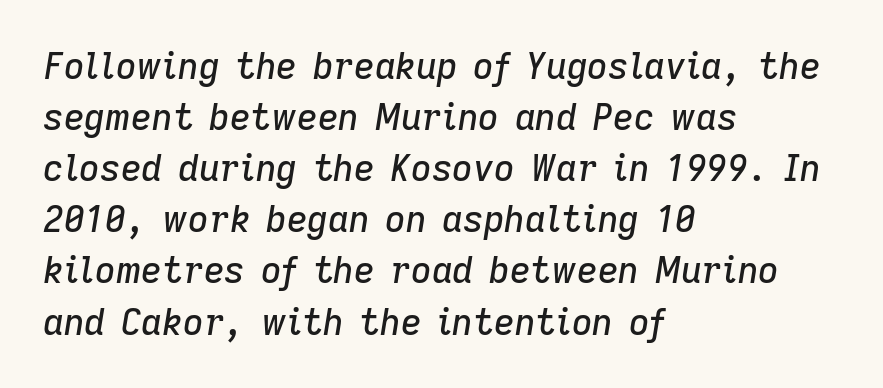
Q: Is the text italic (slanted)? A: Yes, it leans right by about 9 degrees.
Q: Is the text underlined? A: No.
Q: How is the paragraph aligned? A: Left-aligned.
Q: Is the spacing between letters normal or unusually wide? A: Normal.
Q: Is the spacing between lines tight, normal or loose? A: Normal.
Q: Width (condensed, normal, or wide)? A: Normal.
Q: Stroke contrast? A: Low.
Q: x-height? A: Medium.
Q: Monospaced? A: No.
